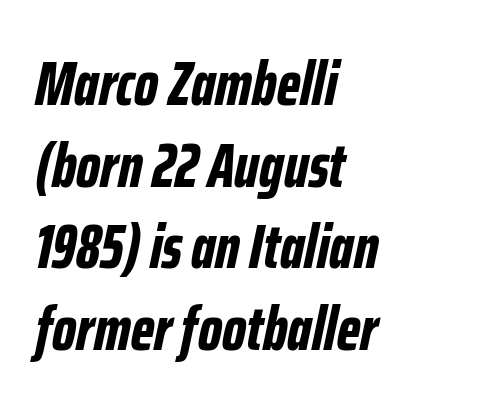
{"italic": "yes", "lean": "right", "slant_degrees": 12, "bold": "yes", "weight": "bold", "width": "condensed", "stroke_contrast": "low", "x_height": "medium", "monospaced": "no", "underline": "no", "align": "left", "line_spacing": "normal", "line_spacing_ratio": 1.34, "letter_spacing": "normal", "letter_spacing_em": 0.0, "glyph_px": 61}
